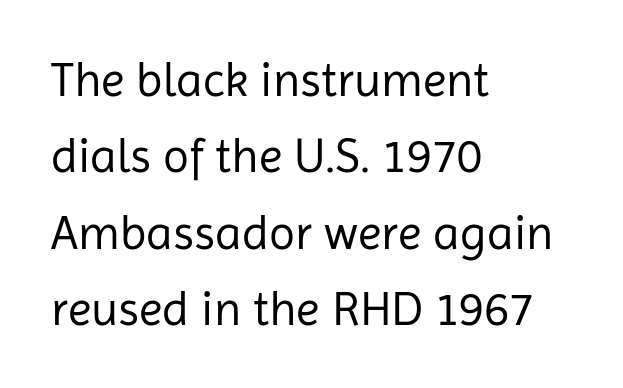
The image shows 48 px regular-weight sans-serif type, upright; set left-aligned, normal line spacing (1.59x), normal letter spacing, not underlined; low stroke contrast and a medium x-height.
